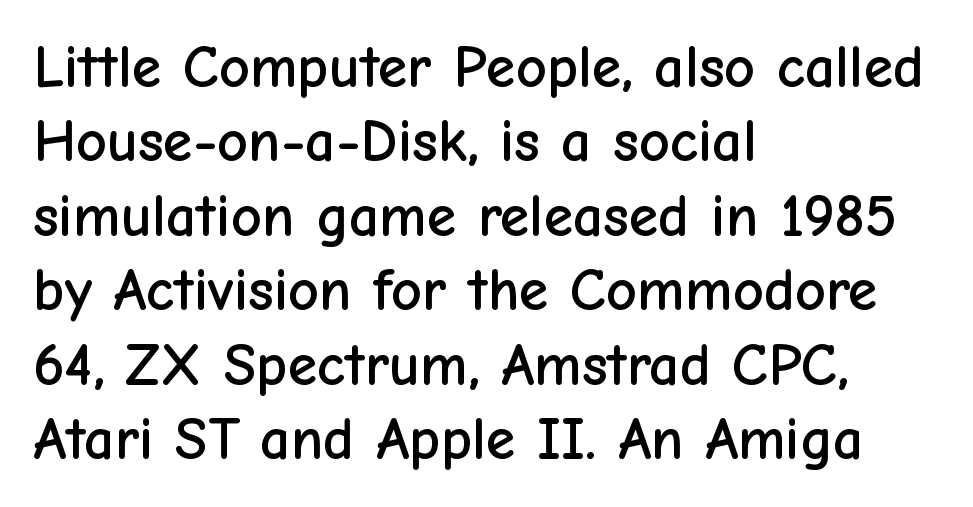
The image shows 60 px sans-serif type, upright; set left-aligned, line spacing 1.24x, normal letter spacing, not underlined; low stroke contrast and a medium x-height.
